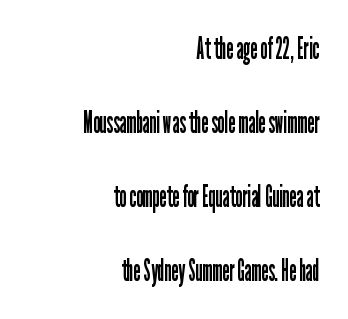
Q: Is the text bold? A: No.
Q: Is the text italic (slanted)? A: No, it is upright.
Q: Is the typeface a serif or a sans-serif typeface? A: Sans-serif.
Q: Is the text underlined? A: No.
Q: How is the paragraph aligned? A: Right-aligned.
Q: Is the spacing between letters normal or unusually wide? A: Normal.
Q: Is the spacing between lines tight, normal or loose? A: Loose.
Q: Width (condensed, normal, or wide)? A: Condensed.
Q: Stroke contrast? A: Low.
Q: x-height? A: Medium.
Q: Monospaced? A: No.
